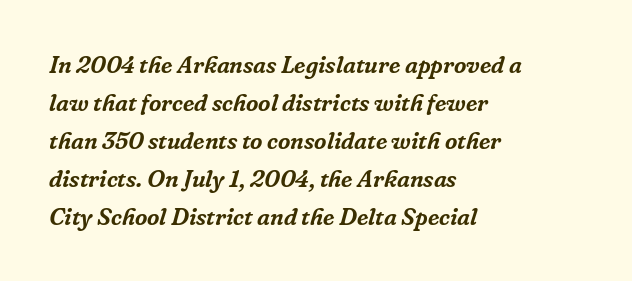
{"italic": "yes", "lean": "right", "slant_degrees": 16, "underline": "no", "align": "left", "line_spacing": "normal", "line_spacing_ratio": 1.58, "letter_spacing": "normal", "letter_spacing_em": 0.0, "glyph_px": 24}
